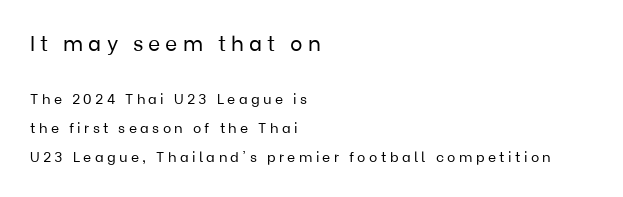
{"italic": "no", "bold": "no", "underline": "no", "align": "left", "line_spacing": "loose", "line_spacing_ratio": 2.07, "letter_spacing": "wide", "letter_spacing_em": 0.24, "larger_block": "first", "size_ratio": 1.5, "glyph_px": 21}
